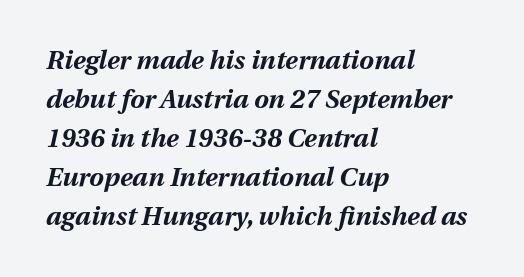
Q: Is the text bold? A: Yes.
Q: Is the text italic (slanted)? A: Yes, it leans right by about 12 degrees.
Q: Is the text underlined? A: No.
Q: How is the paragraph aligned? A: Left-aligned.
Q: Is the spacing between letters normal or unusually wide? A: Normal.
Q: Is the spacing between lines tight, normal or loose? A: Normal.
